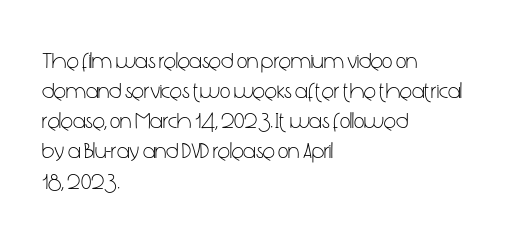
Q: Is the text bold? A: No.
Q: Is the text italic (slanted)? A: No, it is upright.
Q: Is the text underlined? A: No.
Q: How is the paragraph aligned? A: Left-aligned.
Q: Is the spacing between letters normal or unusually wide? A: Normal.
Q: Is the spacing between lines tight, normal or loose? A: Normal.
